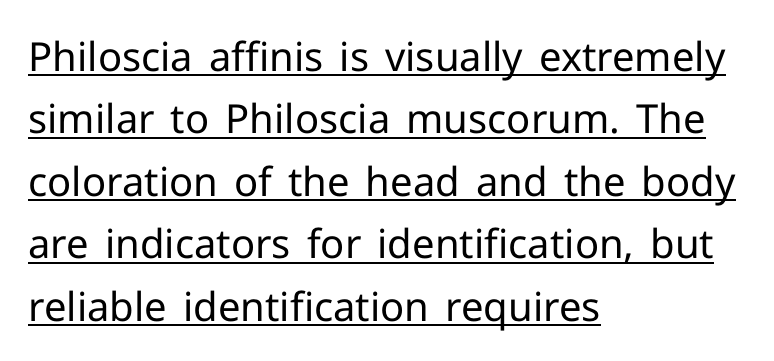
Underline: present. Nope, not italic — everything's standing straight. The rows are spaced the way most documents space them. Proportional: the letters do not fall into vertical columns. A student would call this left alignment; a typographer would say flush left, rag right.
